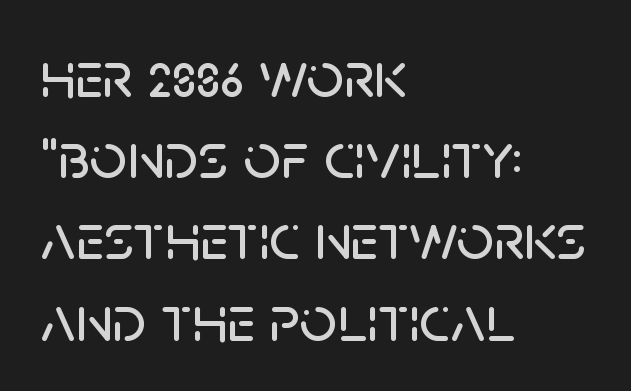
Think of a printed novel: that variable character pitch is what you see here. Typeset ragged right — the left edge is the straight one. Serif or sans? Sans — the stroke terminals are bare. Standard letterfit; no display-style spreading of the glyphs.
